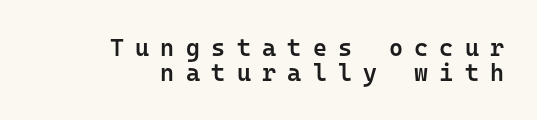
{"italic": "no", "bold": "semi", "underline": "no", "align": "right", "line_spacing": "tight", "line_spacing_ratio": 1.03, "letter_spacing": "wide", "letter_spacing_em": 0.47, "glyph_px": 24}
